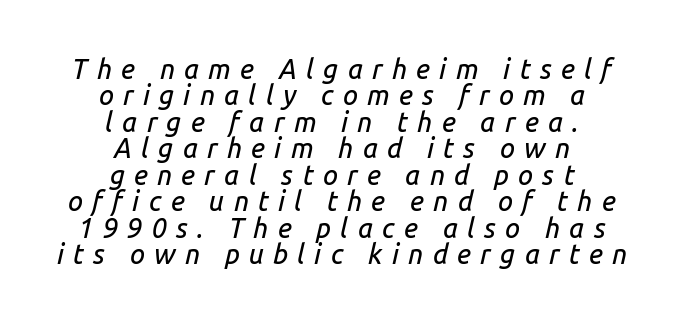
Q: Is the text italic (slanted)? A: Yes, it leans right by about 14 degrees.
Q: Is the text underlined? A: No.
Q: How is the paragraph aligned? A: Centered.
Q: Is the spacing between letters normal or unusually wide? A: Unusually wide.
Q: Is the spacing between lines tight, normal or loose? A: Tight.
